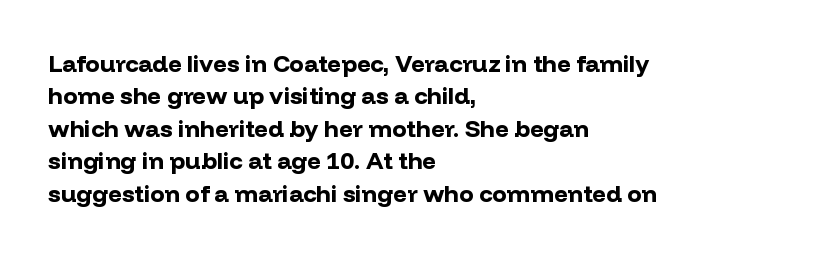
Whoever set this chose a conventional vertical rhythm. Emphasis by weight is at full strength: bold. The setting favours the left margin, as ordinary paragraphs usually do. Glance below the letters and you will spot only blank space. Rendered with straight, roman letterforms.
